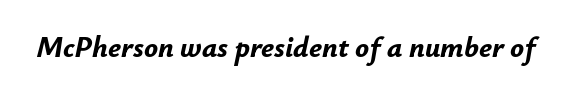
Is the type bold? Yes — the strokes are clearly thick and heavy. Is this a fixed-width face? No — the glyphs have proportional, varying widths. Between one letter and the next there's only the usual sliver of space. The face used here has a pronounced slope to its letters. The area under the type is left untouched.
